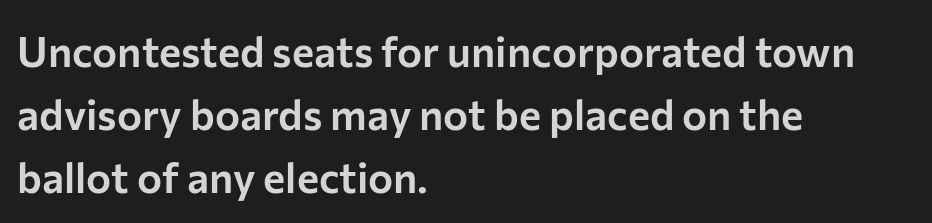
Q: Is the text italic (slanted)? A: No, it is upright.
Q: Is the typeface a serif or a sans-serif typeface? A: Sans-serif.
Q: Is the text underlined? A: No.
Q: How is the paragraph aligned? A: Left-aligned.
Q: Is the spacing between letters normal or unusually wide? A: Normal.
Q: Is the spacing between lines tight, normal or loose? A: Normal.
Q: Width (condensed, normal, or wide)? A: Normal.
Q: Stroke contrast? A: Low.
Q: x-height? A: Medium.
Q: Monospaced? A: No.
